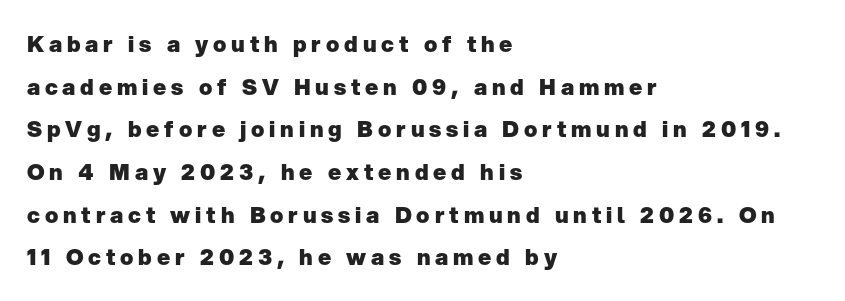
The image shows 22 px bold type, upright; set left-aligned, loose line spacing (1.94x), unusually wide letter spacing (+0.22 em), not underlined.
